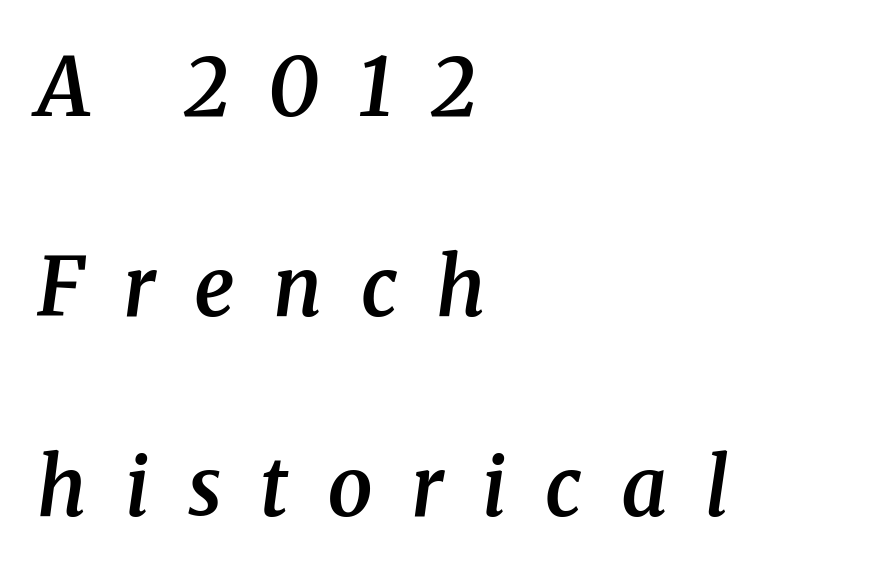
{"serif": "yes", "italic": "yes", "lean": "right", "slant_degrees": 8, "bold": "semi", "weight": "semibold", "width": "normal", "stroke_contrast": "medium", "x_height": "medium", "monospaced": "no", "underline": "no", "align": "left", "line_spacing": "loose", "line_spacing_ratio": 2.5, "letter_spacing": "wide", "letter_spacing_em": 0.48, "glyph_px": 80}
